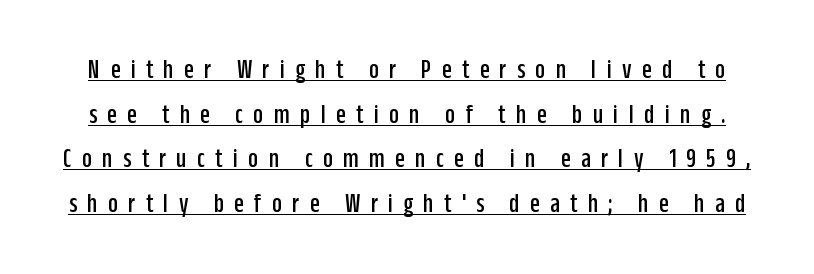
The image shows 28 px condensed sans-serif type, upright; set normal line spacing (1.59x), unusually wide letter spacing (+0.37 em), underlined; low stroke contrast and a large x-height.
